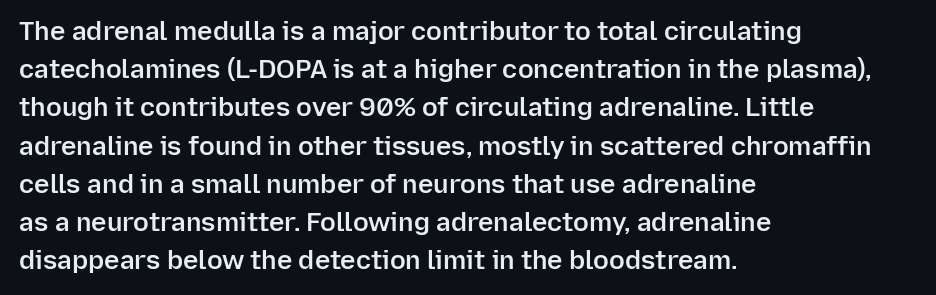
These lines keep a tight, regular rhythm from letter to letter. The rag falls on the right side of this text block. Glance below the letters and you will spot only blank space. Interline gaps are of average width in this sample.
